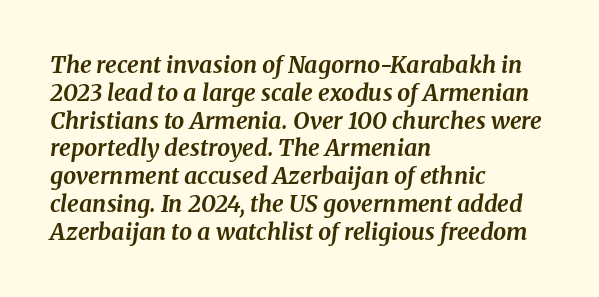
The image shows 23 px bold type, italic (leaning right); set left-aligned, line spacing 1.21x, normal letter spacing, not underlined.
